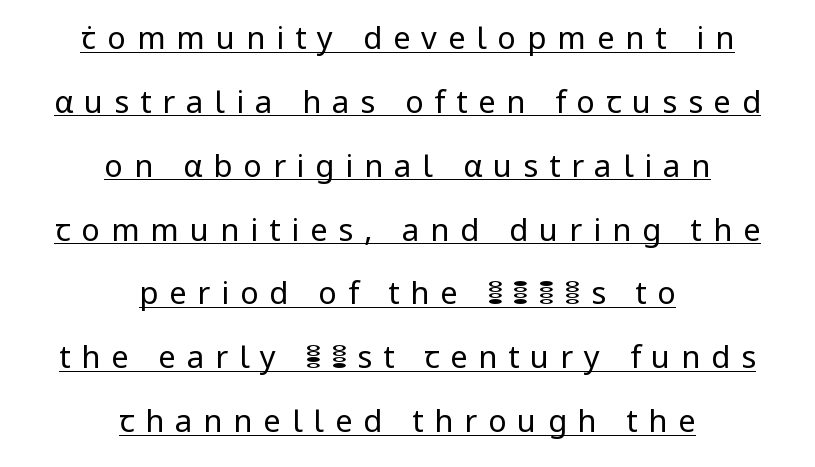
The passage shown is typed in a proportional face where columns would drift. Horizontal bands of white between lines are thick stripes. The line texture is sparse and dotted thanks to wide tracking. Unlike a traditional serif, this face leaves its strokes unadorned. Unlike italic type, these characters show no tilt at all.
